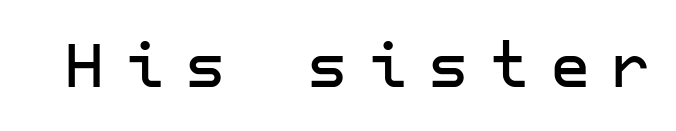
Q: Is the text italic (slanted)? A: No, it is upright.
Q: Is the typeface a serif or a sans-serif typeface? A: Sans-serif.
Q: Is the text underlined? A: No.
Q: Is the spacing between letters normal or unusually wide? A: Unusually wide.
Q: Width (condensed, normal, or wide)? A: Normal.
Q: Stroke contrast? A: Low.
Q: x-height? A: Medium.
